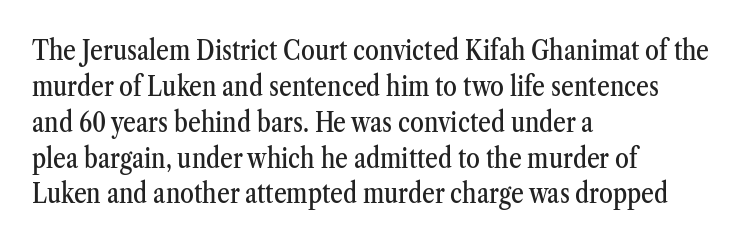
The image shows 28 px condensed serif type, upright; set left-aligned, normal line spacing (1.28x), normal letter spacing, not underlined; medium stroke contrast and a medium x-height.
